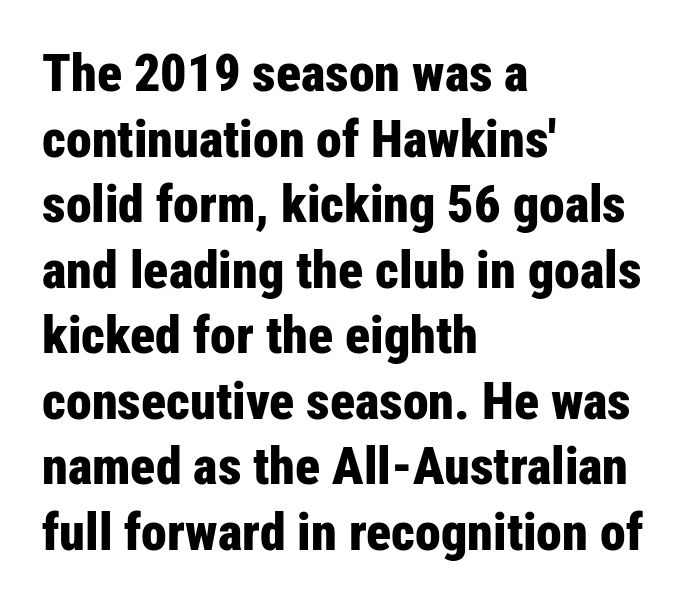
{"serif": "no", "italic": "no", "bold": "yes", "weight": "bold", "width": "condensed", "stroke_contrast": "low", "x_height": "medium", "monospaced": "no", "underline": "no", "align": "left", "line_spacing": "normal", "line_spacing_ratio": 1.26, "letter_spacing": "normal", "letter_spacing_em": 0.0, "glyph_px": 52}
